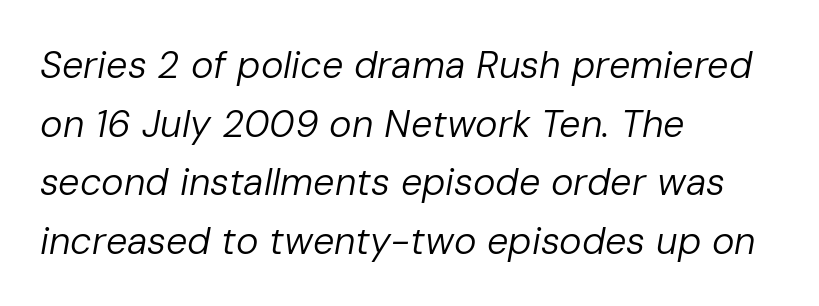
{"italic": "yes", "lean": "right", "slant_degrees": 10, "bold": "no", "weight": "regular", "width": "normal", "stroke_contrast": "low", "x_height": "medium", "monospaced": "no", "underline": "no", "align": "left", "line_spacing": "normal", "line_spacing_ratio": 1.54, "letter_spacing": "normal", "letter_spacing_em": 0.0, "glyph_px": 38}
